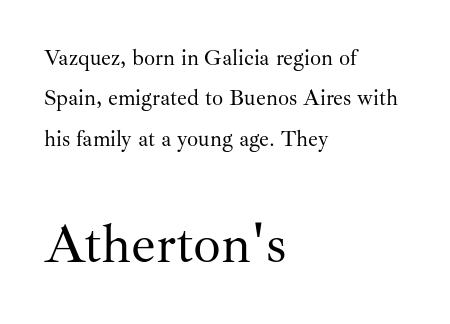
Q: Is the text bold? A: No.
Q: Is the text italic (slanted)? A: No, it is upright.
Q: Is the typeface a serif or a sans-serif typeface? A: Serif.
Q: Is the text underlined? A: No.
Q: How is the paragraph aligned? A: Left-aligned.
Q: Is the spacing between letters normal or unusually wide? A: Normal.
Q: Which block of text is set in a larger size, the first (top) or the second (bottom)? A: The second (bottom) one.
Q: Width (condensed, normal, or wide)? A: Normal.
Q: Stroke contrast? A: Medium.
Q: x-height? A: Small.
Q: Monospaced? A: No.
